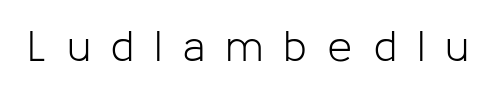
Q: Is the text bold? A: No.
Q: Is the text italic (slanted)? A: No, it is upright.
Q: Is the typeface a serif or a sans-serif typeface? A: Sans-serif.
Q: Is the text underlined? A: No.
Q: Is the spacing between letters normal or unusually wide? A: Unusually wide.
Q: Width (condensed, normal, or wide)? A: Normal.
Q: Stroke contrast? A: Low.
Q: x-height? A: Medium.
Q: Monospaced? A: No.
